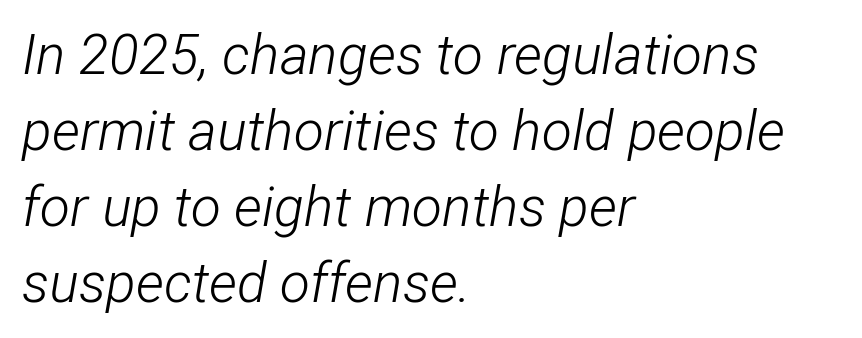
{"italic": "yes", "lean": "right", "slant_degrees": 12, "bold": "no", "weight": "light", "width": "condensed", "stroke_contrast": "low", "x_height": "medium", "monospaced": "no", "underline": "no", "align": "left", "line_spacing": "normal", "line_spacing_ratio": 1.38, "letter_spacing": "normal", "letter_spacing_em": 0.0, "glyph_px": 55}
